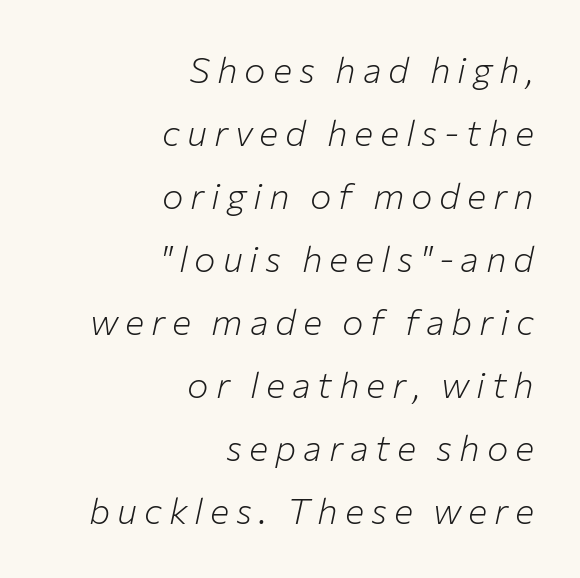
{"italic": "yes", "lean": "right", "slant_degrees": 12, "bold": "no", "weight": "light", "width": "normal", "stroke_contrast": "low", "x_height": "medium", "monospaced": "no", "underline": "no", "align": "right", "line_spacing_ratio": 1.75, "glyph_px": 36}
